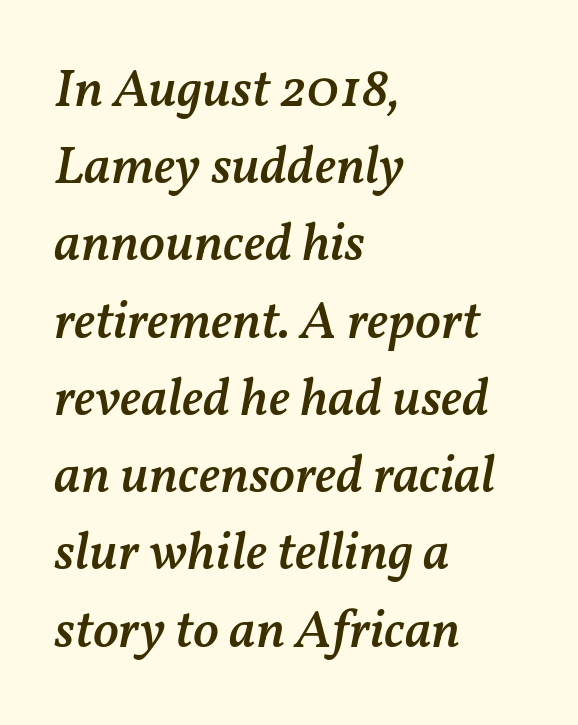
If you drew a line through each stem, it would be angled. Here the designer chose a conventional face with non-uniform glyph widths. In terms of letterspacing, this is plain default setting. Is there much room between lines? A standard amount, neither cramped nor airy. The words here are not underlined.
